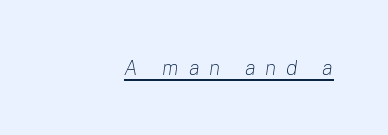
Q: Is the text bold? A: No.
Q: Is the text italic (slanted)? A: Yes, it leans right by about 8 degrees.
Q: Is the text underlined? A: Yes.
Q: Is the spacing between letters normal or unusually wide? A: Unusually wide.
